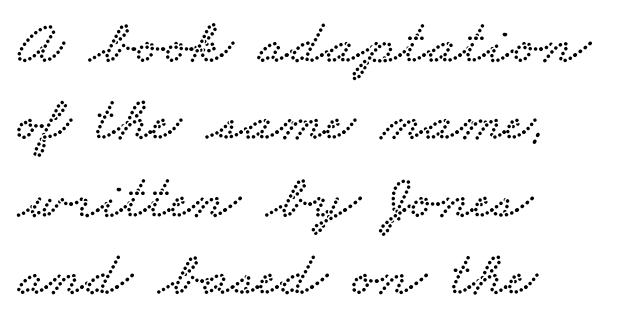
Q: Is the typeface a serif or a sans-serif typeface? A: Serif.
Q: Is the text underlined? A: No.
Q: How is the paragraph aligned? A: Left-aligned.
Q: Is the spacing between letters normal or unusually wide? A: Normal.
Q: Width (condensed, normal, or wide)? A: Wide.
Q: Stroke contrast? A: Low.
Q: x-height? A: Small.
Q: Monospaced? A: No.
